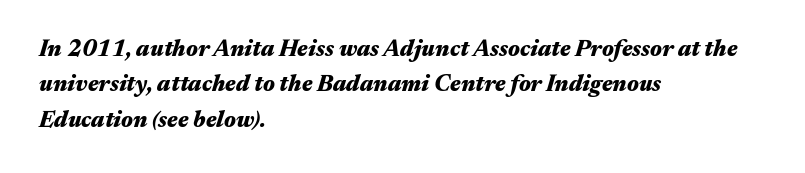
Q: Is the text bold? A: Yes.
Q: Is the text italic (slanted)? A: Yes, it leans right by about 17 degrees.
Q: Is the text underlined? A: No.
Q: How is the paragraph aligned? A: Left-aligned.
Q: Is the spacing between letters normal or unusually wide? A: Normal.
Q: Is the spacing between lines tight, normal or loose? A: Normal.
